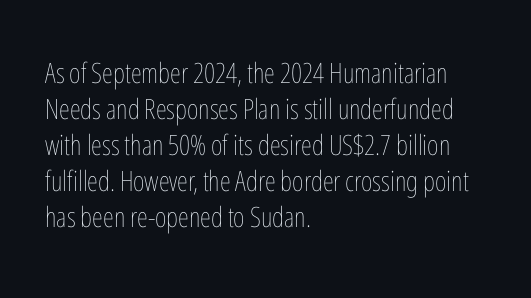
Q: Is the text bold? A: No.
Q: Is the text italic (slanted)? A: No, it is upright.
Q: Is the text underlined? A: No.
Q: How is the paragraph aligned? A: Left-aligned.
Q: Is the spacing between letters normal or unusually wide? A: Normal.
Q: Is the spacing between lines tight, normal or loose? A: Normal.
Q: Width (condensed, normal, or wide)? A: Condensed.
Q: Stroke contrast? A: Low.
Q: x-height? A: Medium.
Q: Monospaced? A: No.
